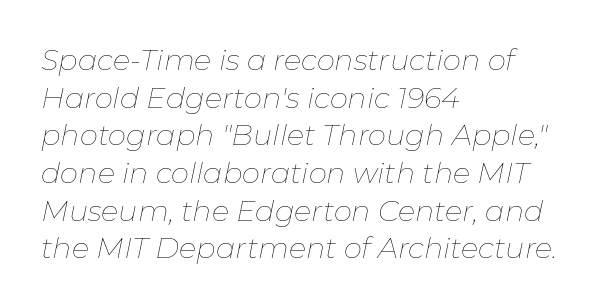
{"italic": "yes", "lean": "right", "slant_degrees": 11, "bold": "no", "weight": "thin", "width": "normal", "stroke_contrast": "low", "x_height": "medium", "monospaced": "no", "underline": "no", "align": "left", "line_spacing": "normal", "line_spacing_ratio": 1.3, "letter_spacing": "normal", "letter_spacing_em": 0.0, "glyph_px": 29}
